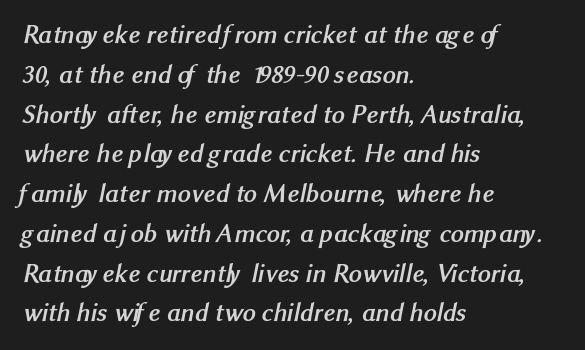
The image shows 26 px bold type; set left-aligned, normal line spacing (1.53x), normal letter spacing, not underlined.
